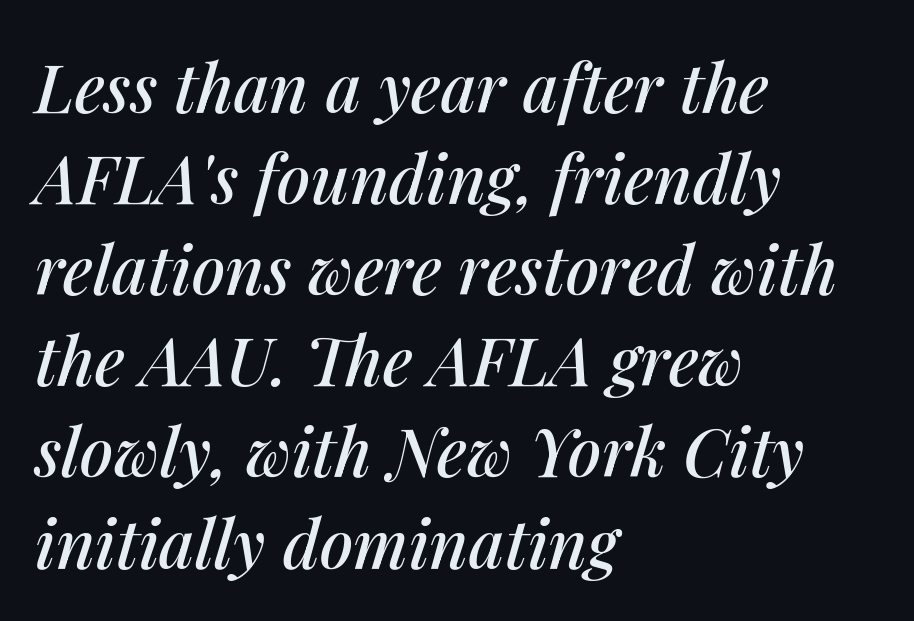
The image shows 67 px text type, italic (leaning right); set left-aligned, normal line spacing (1.36x), normal letter spacing, not underlined; medium stroke contrast and a medium x-height.
